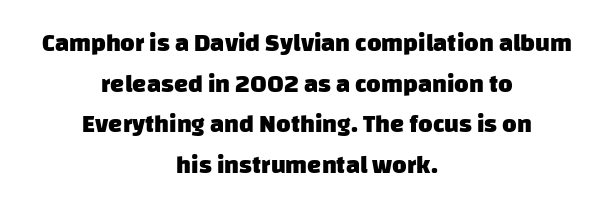
Q: Is the text bold? A: Yes.
Q: Is the text underlined? A: No.
Q: How is the paragraph aligned? A: Centered.
Q: Is the spacing between letters normal or unusually wide? A: Normal.
Q: Is the spacing between lines tight, normal or loose? A: Normal.
